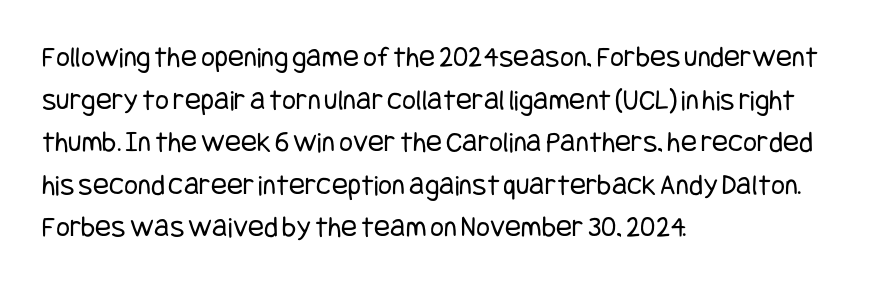
Q: Is the text bold? A: No.
Q: Is the text italic (slanted)? A: No, it is upright.
Q: Is the typeface a serif or a sans-serif typeface? A: Sans-serif.
Q: Is the text underlined? A: No.
Q: How is the paragraph aligned? A: Left-aligned.
Q: Is the spacing between letters normal or unusually wide? A: Normal.
Q: Is the spacing between lines tight, normal or loose? A: Normal.
Q: Width (condensed, normal, or wide)? A: Condensed.
Q: Stroke contrast? A: Low.
Q: x-height? A: Large.
